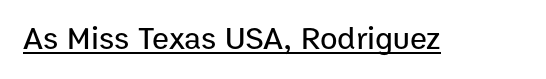
How are the letters spaced? Ordinarily, with no added tracking. Unlike a traditional serif, this face leaves its strokes unadorned. The letters stand upright; this is a roman face. The face used here appears with an underline applied.
